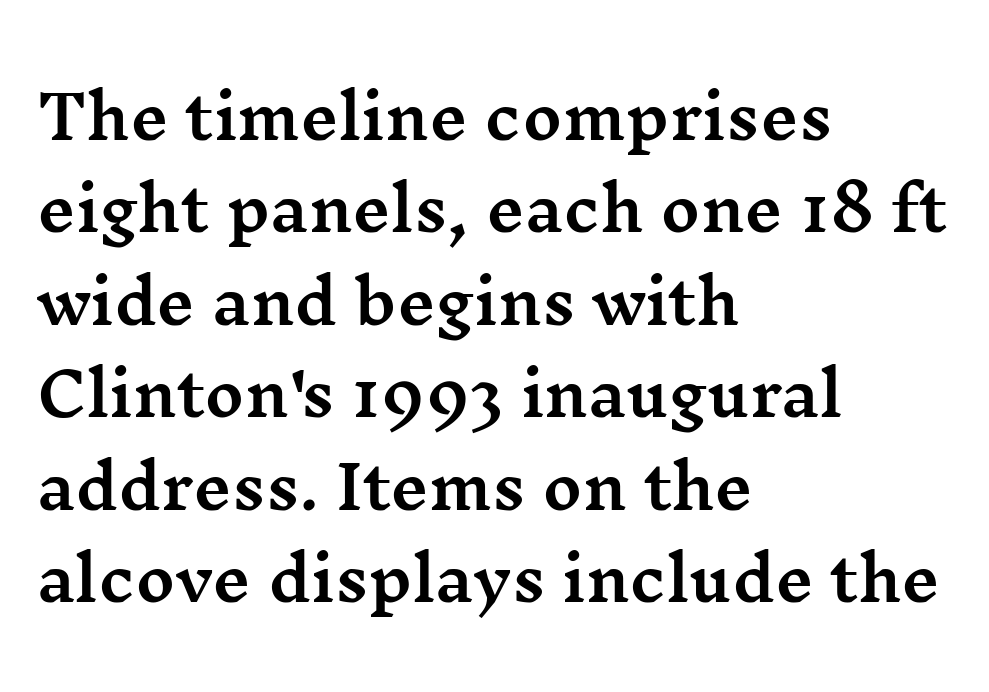
This sample is left-justified, so line endings fall wherever the words run out. Just letters on the line, the space beneath them empty. Nope, not italic — everything's standing straight. Classification — serif.
